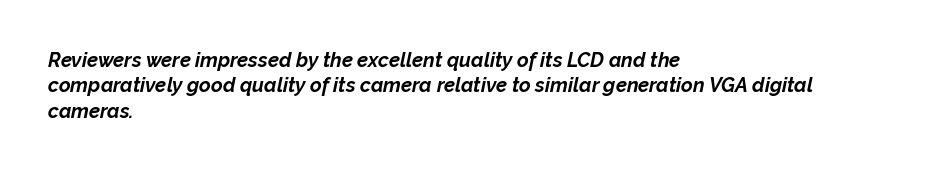
Q: Is the text bold? A: Yes.
Q: Is the text italic (slanted)? A: Yes, it leans right by about 12 degrees.
Q: Is the text underlined? A: No.
Q: How is the paragraph aligned? A: Left-aligned.
Q: Is the spacing between letters normal or unusually wide? A: Normal.
Q: Is the spacing between lines tight, normal or loose? A: Normal.
